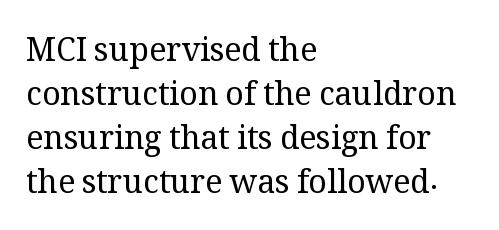
Q: Is the text bold? A: No.
Q: Is the text italic (slanted)? A: No, it is upright.
Q: Is the typeface a serif or a sans-serif typeface? A: Serif.
Q: Is the text underlined? A: No.
Q: How is the paragraph aligned? A: Left-aligned.
Q: Is the spacing between letters normal or unusually wide? A: Normal.
Q: Is the spacing between lines tight, normal or loose? A: Normal.
Q: Width (condensed, normal, or wide)? A: Normal.
Q: Stroke contrast? A: Medium.
Q: x-height? A: Medium.
Q: Monospaced? A: No.
